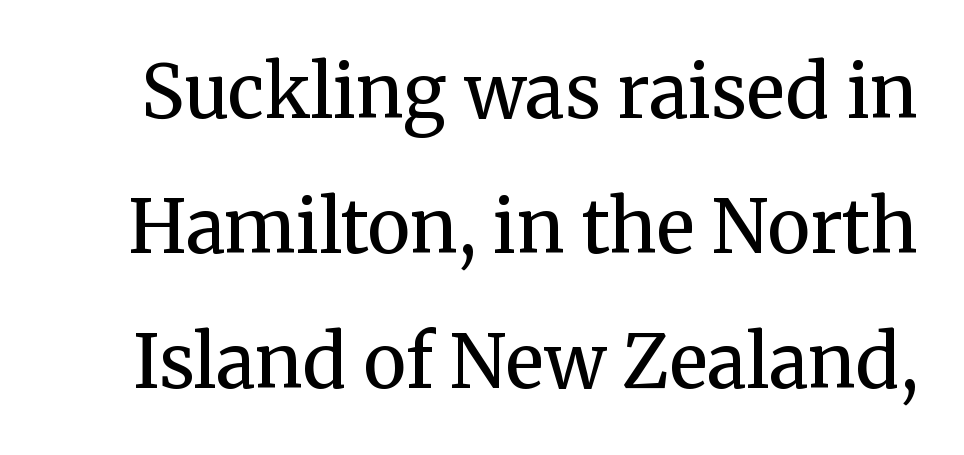
{"serif": "yes", "italic": "no", "bold": "no", "weight": "regular", "width": "normal", "stroke_contrast": "medium", "x_height": "medium", "monospaced": "no", "underline": "no", "line_spacing_ratio": 1.85, "letter_spacing": "normal", "letter_spacing_em": 0.0, "glyph_px": 73}
